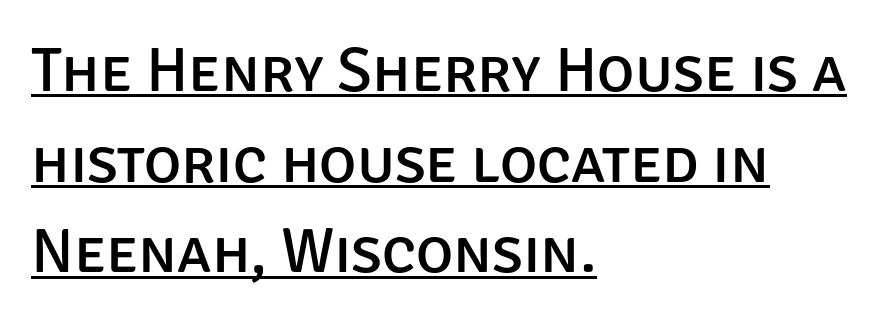
{"serif": "no", "italic": "no", "width": "normal", "stroke_contrast": "low", "x_height": "large", "monospaced": "no", "underline": "yes", "align": "left", "line_spacing": "normal", "line_spacing_ratio": 1.44, "letter_spacing": "normal", "letter_spacing_em": 0.0, "glyph_px": 63}
